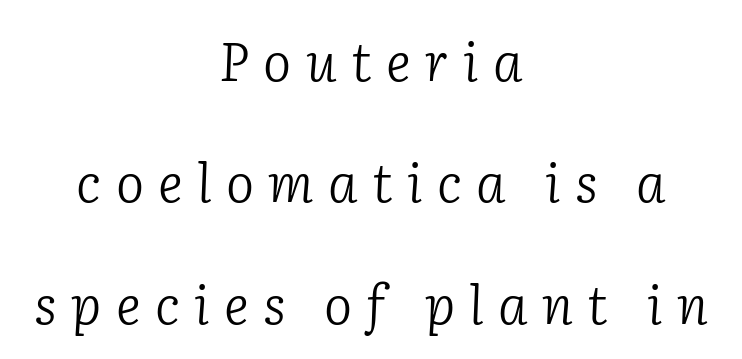
The image shows 53 px light serif type, italic (leaning right); set centered, loose line spacing (2.29x), unusually wide letter spacing (+0.27 em), not underlined; low stroke contrast and a medium x-height.
